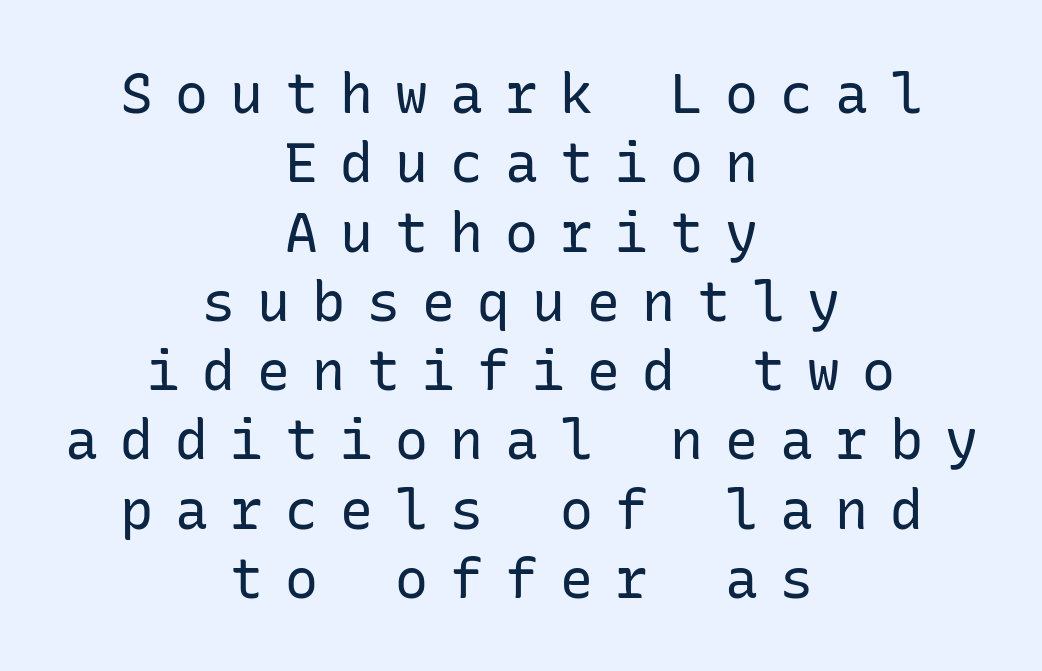
{"serif": "no", "italic": "no", "bold": "no", "weight": "regular", "width": "normal", "stroke_contrast": "low", "x_height": "medium", "underline": "no", "align": "center", "line_spacing": "normal", "line_spacing_ratio": 1.26, "letter_spacing": "wide", "letter_spacing_em": 0.4, "glyph_px": 55}
